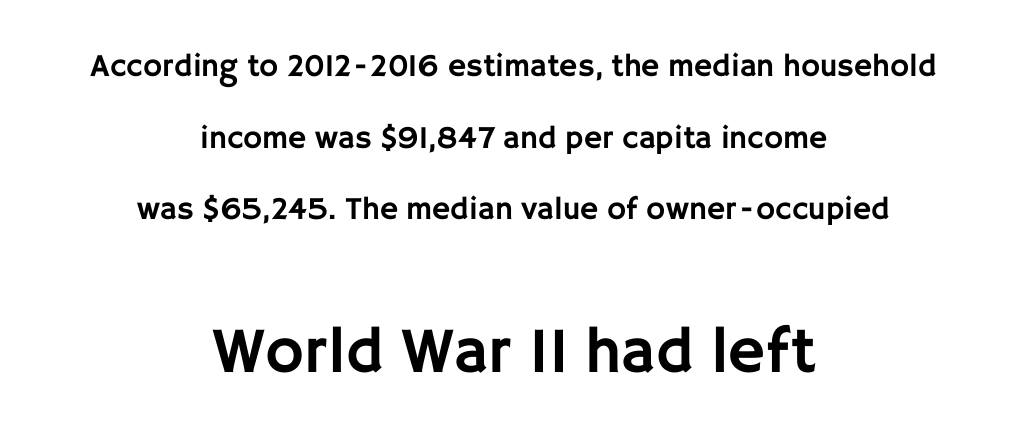
{"serif": "no", "italic": "no", "width": "normal", "stroke_contrast": "low", "x_height": "large", "monospaced": "no", "underline": "no", "align": "center", "line_spacing": "loose", "line_spacing_ratio": 2.24, "letter_spacing": "normal", "letter_spacing_em": 0.0, "larger_block": "second", "size_ratio": 2.03, "glyph_px": 65}
